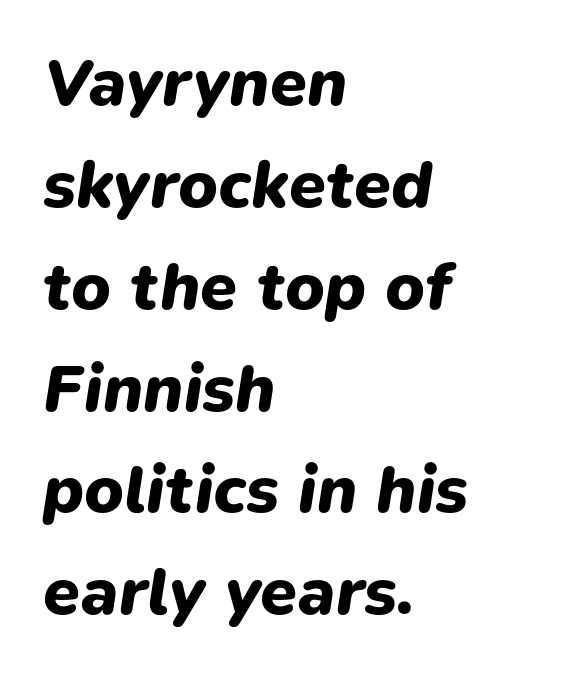
Unmarked baselines from the first word to the last. These lines stack with their left ends in a neat column. Summary of vertical rhythm: regular, with standard interline spacing. Varying glyph widths throughout — classic text-font behaviour. Words appear dense and cohesive because spacing is normal. This sample uses an oblique cut, with every glyph tilted off the vertical.
